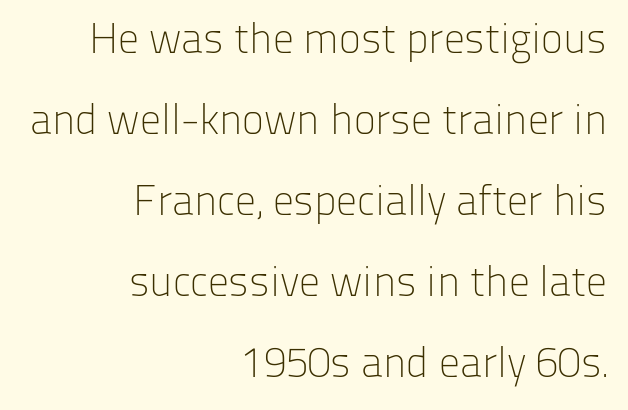
Whoever set this chose breathing room over compactness in the vertical rhythm. Nothing unusual about the tracking: characters are spaced as the font intends. Weight: in the light-to-regular range. Nothing sits at the stroke ends, so this counts as sans-serif.
